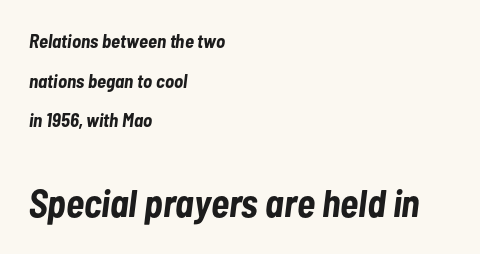
Quick note: italic. Each letter keeps its own natural width here, so spacing adapts to shape. A typesetter would call this zero additional tracking. Each row of text sits above clean, open space.
